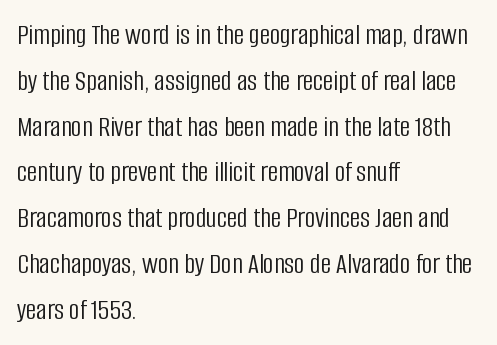
Q: Is the text bold? A: No.
Q: Is the text italic (slanted)? A: No, it is upright.
Q: Is the typeface a serif or a sans-serif typeface? A: Sans-serif.
Q: Is the text underlined? A: No.
Q: How is the paragraph aligned? A: Left-aligned.
Q: Is the spacing between letters normal or unusually wide? A: Normal.
Q: Is the spacing between lines tight, normal or loose? A: Normal.
Q: Width (condensed, normal, or wide)? A: Condensed.
Q: Stroke contrast? A: Low.
Q: x-height? A: Large.
Q: Monospaced? A: No.
